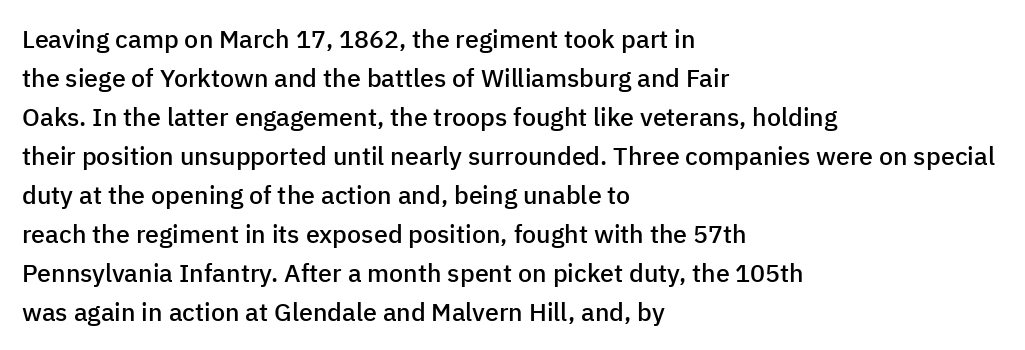
Nope, not italic — everything's standing straight. Semibold letterforms, between regular and bold. A typesetter would call this leading conventional body-copy spacing. Any mark beneath the type? The region is blank. The rendering anchors every line to the left-hand side. Letter spacing: default.
